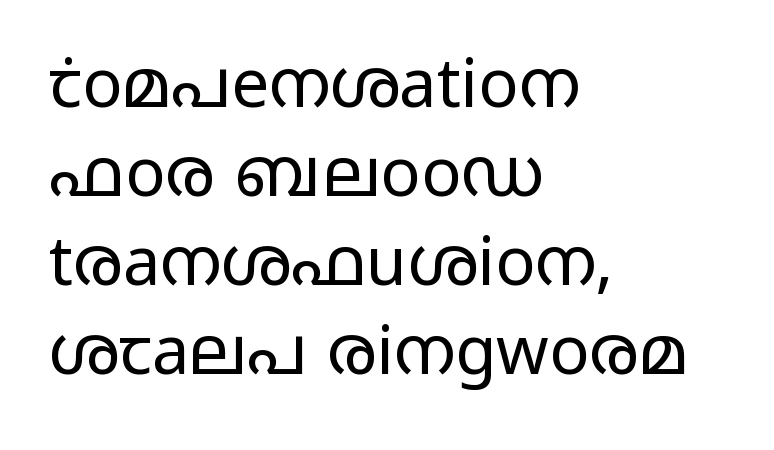
{"serif": "no", "italic": "no", "bold": "no", "weight": "regular", "width": "wide", "stroke_contrast": "low", "x_height": "medium", "monospaced": "no", "underline": "no", "align": "left", "line_spacing": "normal", "line_spacing_ratio": 1.33, "letter_spacing": "normal", "letter_spacing_em": 0.0, "glyph_px": 67}
